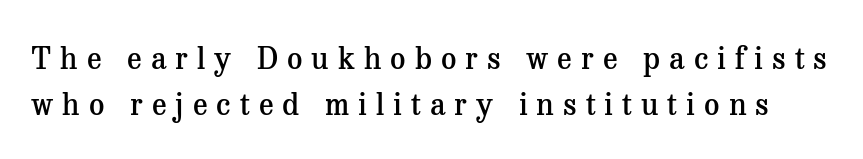
Q: Is the text bold? A: Semi-bold.
Q: Is the text italic (slanted)? A: No, it is upright.
Q: Is the typeface a serif or a sans-serif typeface? A: Serif.
Q: Is the text underlined? A: No.
Q: Is the spacing between letters normal or unusually wide? A: Unusually wide.
Q: Is the spacing between lines tight, normal or loose? A: Normal.
Q: Width (condensed, normal, or wide)? A: Normal.
Q: Stroke contrast? A: Medium.
Q: x-height? A: Medium.
Q: Monospaced? A: No.
